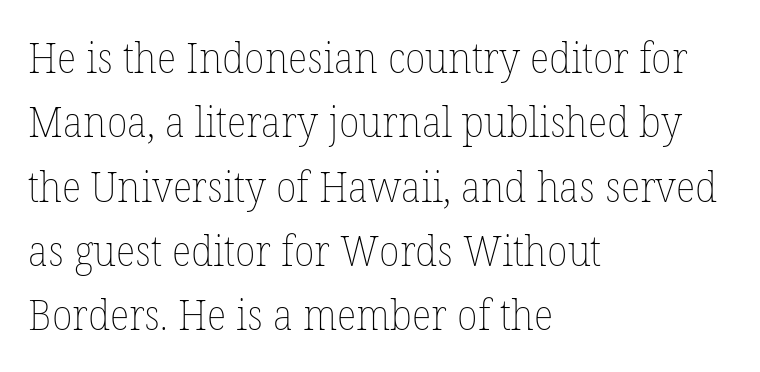
Here the glyphs are tracked normally, forming tight word shapes. The type sits square on the baseline with zero lean. You could not count columns in this text — the font is proportionally spaced. Each stroke keeps to a modest, everyday thickness or less. Underline: absent. If you drew a ruler down the left edge, every line would touch it.
